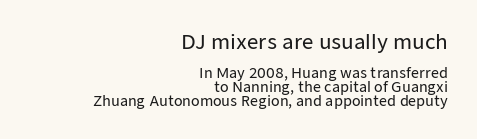
Q: Is the text italic (slanted)? A: No, it is upright.
Q: Is the text underlined? A: No.
Q: How is the paragraph aligned? A: Right-aligned.
Q: Is the spacing between letters normal or unusually wide? A: Normal.
Q: Is the spacing between lines tight, normal or loose? A: Tight.
Q: Which block of text is set in a larger size, the first (top) or the second (bottom)? A: The first (top) one.
